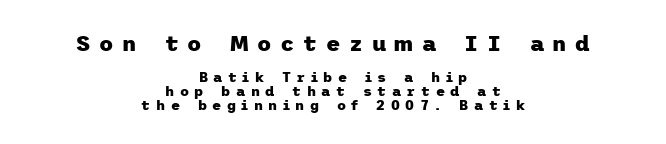
The image shows 22 px bold type, upright; set centered, tight line spacing (0.98x), unusually wide letter spacing (+0.39 em), not underlined; the first (top) block is 1.57x larger.
